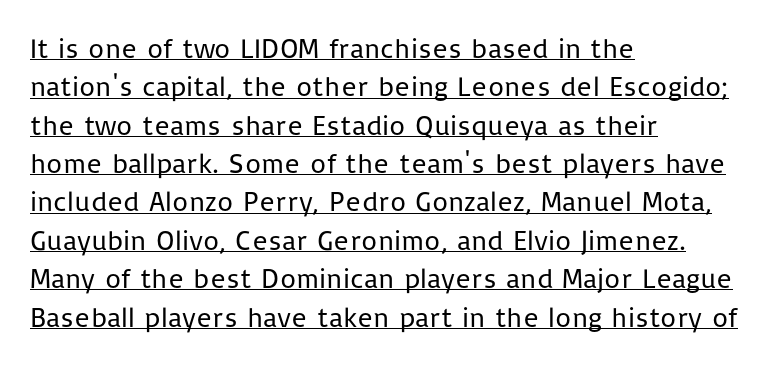
Here the designer chose a conventional face with non-uniform glyph widths. Tracking here is standard; glyphs follow each other at the usual distance. Think standard paragraph weight, or any step lighter than that. The setting favours the left margin, as ordinary paragraphs usually do. Honestly, the underline is the first thing you notice here.
